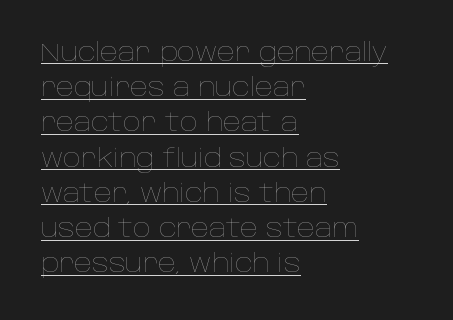
The image shows 25 px text type, upright; set left-aligned, normal line spacing (1.41x), normal letter spacing, underlined.
